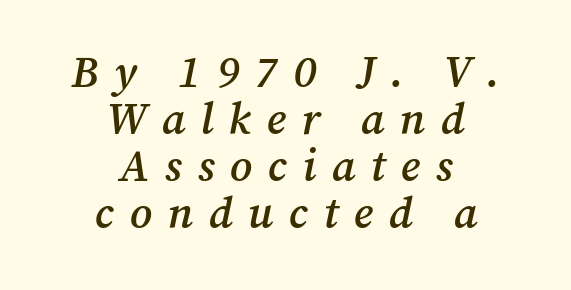
Q: Is the text bold? A: Semi-bold.
Q: Is the text italic (slanted)? A: Yes, it leans right by about 12 degrees.
Q: Is the typeface a serif or a sans-serif typeface? A: Serif.
Q: Is the text underlined? A: No.
Q: How is the paragraph aligned? A: Centered.
Q: Is the spacing between letters normal or unusually wide? A: Unusually wide.
Q: Is the spacing between lines tight, normal or loose? A: Tight.
Q: Width (condensed, normal, or wide)? A: Normal.
Q: Stroke contrast? A: Medium.
Q: x-height? A: Medium.
Q: Monospaced? A: No.
